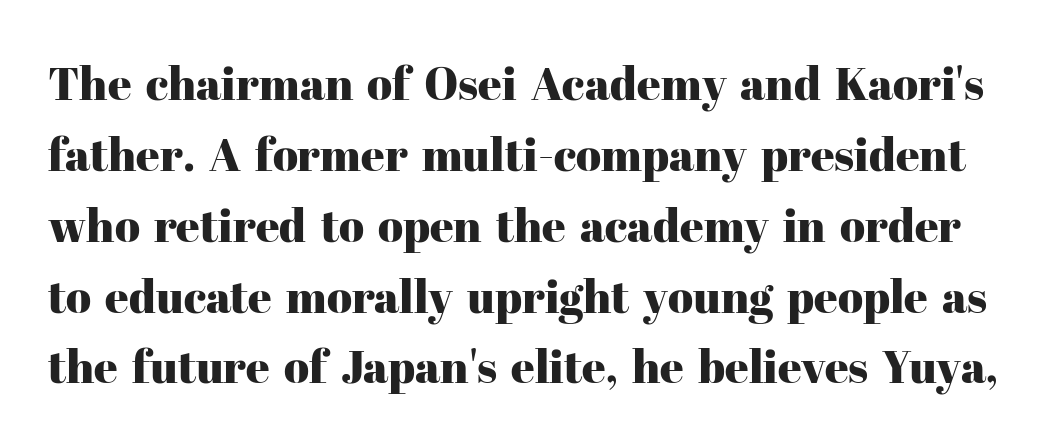
The image shows 46 px serif type, upright; set normal line spacing (1.54x), normal letter spacing, not underlined; high stroke contrast and a medium x-height.
